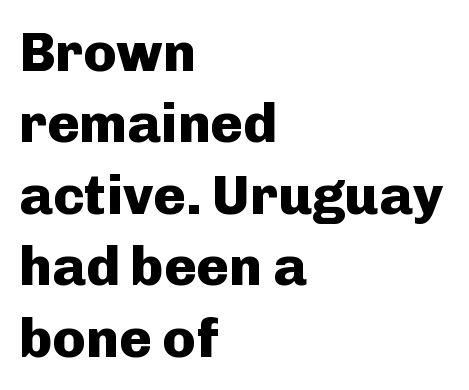
Classification — sans serif. Lines of text with bare space underneath. No extra tracking has been applied to these lines. Is there any slant? The stems are plumb. Character widths vary here, with narrow letters taking less room than wide ones.
